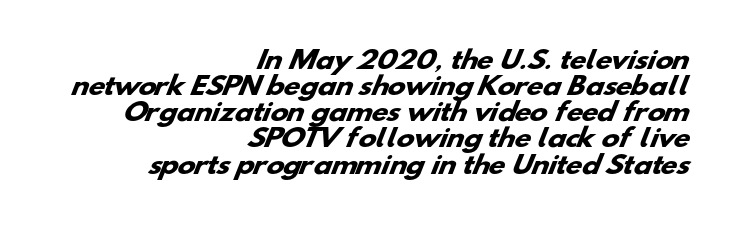
{"bold": "yes", "underline": "no", "align": "right", "line_spacing": "tight", "line_spacing_ratio": 1.09, "letter_spacing": "normal", "letter_spacing_em": 0.0, "glyph_px": 24}
